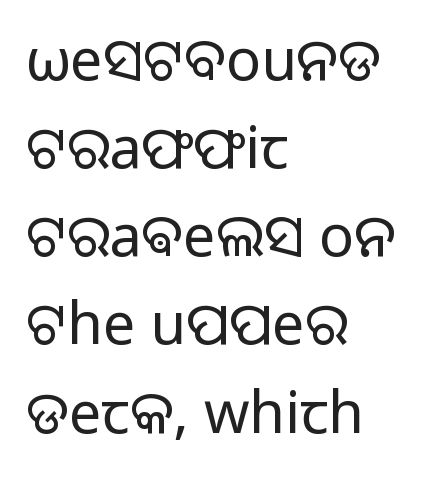
Check where the strokes stop: nothing finishes them off — pure sans. Every stem runs plumb, perpendicular to the baseline. Weight class: somewhere from thin through regular. Students, note that the glyphs here touch the page at normal intervals. The space directly below the letters is spotless.
